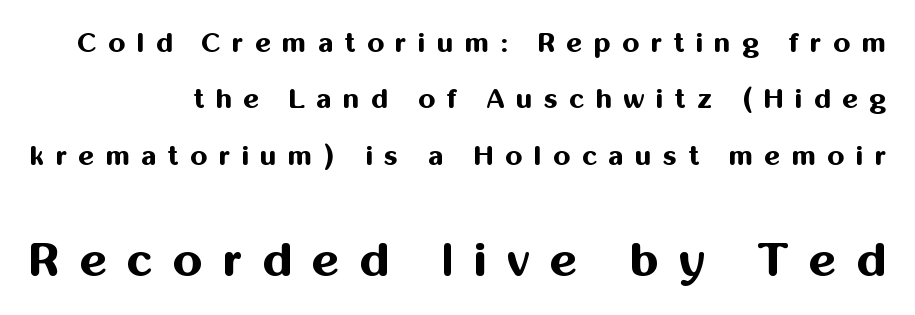
{"serif": "no", "italic": "no", "bold": "yes", "weight": "bold", "width": "normal", "stroke_contrast": "medium", "x_height": "medium", "monospaced": "no", "underline": "no", "line_spacing": "loose", "line_spacing_ratio": 2.09, "letter_spacing": "wide", "letter_spacing_em": 0.43, "larger_block": "second", "size_ratio": 1.74, "glyph_px": 47}
